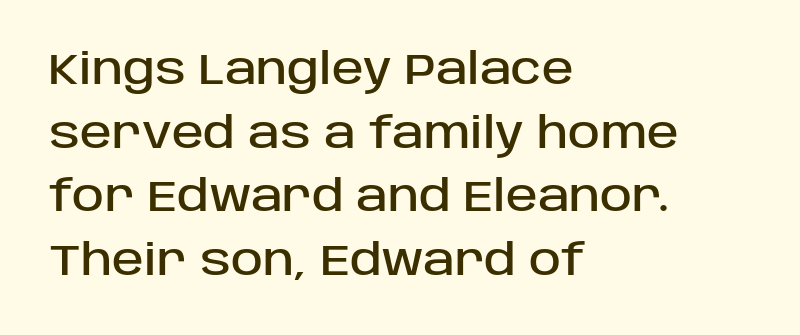
The image shows 43 px sans-serif type, upright; set left-aligned, normal line spacing (1.48x), normal letter spacing, not underlined; low stroke contrast and a large x-height.
